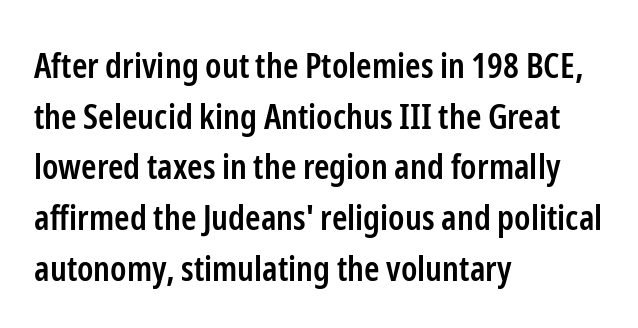
Q: Is the text bold? A: Semi-bold.
Q: Is the text italic (slanted)? A: No, it is upright.
Q: Is the typeface a serif or a sans-serif typeface? A: Sans-serif.
Q: Is the text underlined? A: No.
Q: How is the paragraph aligned? A: Left-aligned.
Q: Is the spacing between letters normal or unusually wide? A: Normal.
Q: Is the spacing between lines tight, normal or loose? A: Normal.
Q: Width (condensed, normal, or wide)? A: Condensed.
Q: Stroke contrast? A: Low.
Q: x-height? A: Medium.
Q: Monospaced? A: No.
